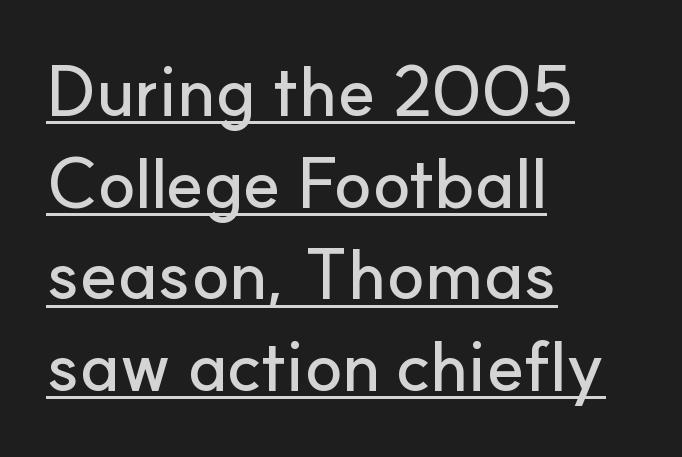
{"serif": "no", "italic": "no", "width": "normal", "stroke_contrast": "low", "x_height": "small", "monospaced": "no", "underline": "yes", "align": "left", "line_spacing": "normal", "line_spacing_ratio": 1.31, "letter_spacing": "normal", "letter_spacing_em": 0.0, "glyph_px": 70}
